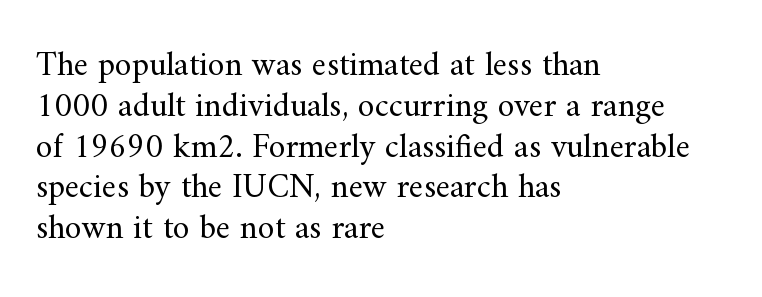
You could call the tracking neutral — neither tight nor loose. Weight: not bold — regular or lighter. Rule under the text: the space is simply empty. The ragged edge is on the right, which tells us the setting is flush left. The letters advance in unequal steps, a hallmark of proportional type.
